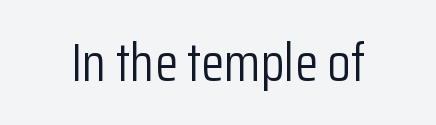
Classification — sans serif. This rendering leaves character spacing at its baseline value. Spacing verdict: proportional, widths tailored to each character. The font sits on the lighter half of the weight spectrum, regular included. Which margin do the lines hug? Neither — every line sits in the middle. Underlining? Definitely not there.
